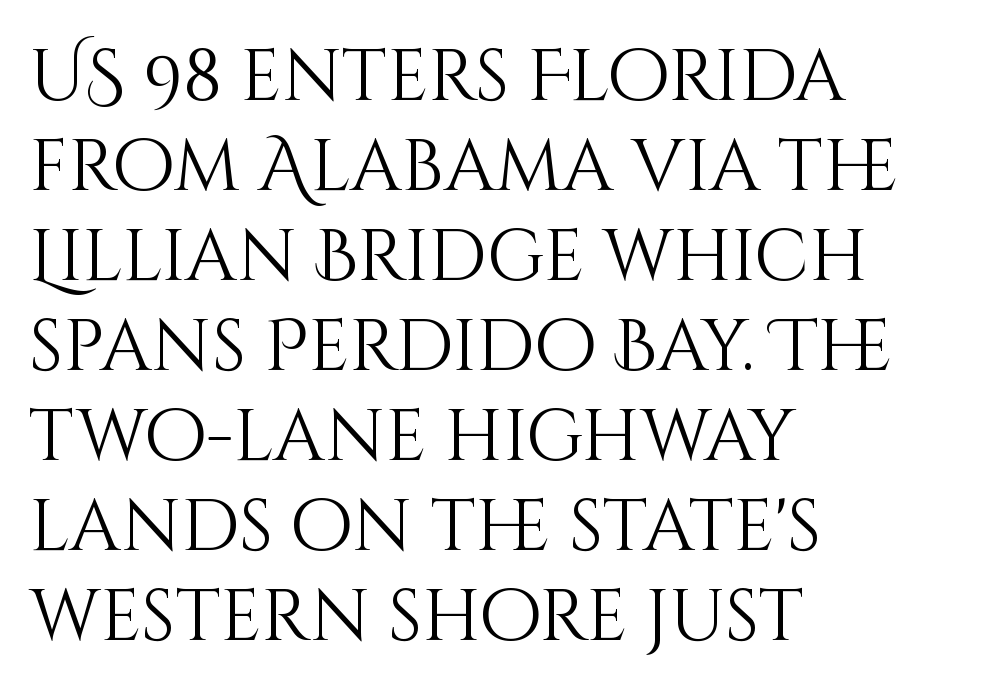
Line spacing here is normal. Letters have the restrained weight of plain body copy at most. The words here are not underlined. The type sits square on the baseline with zero lean.
